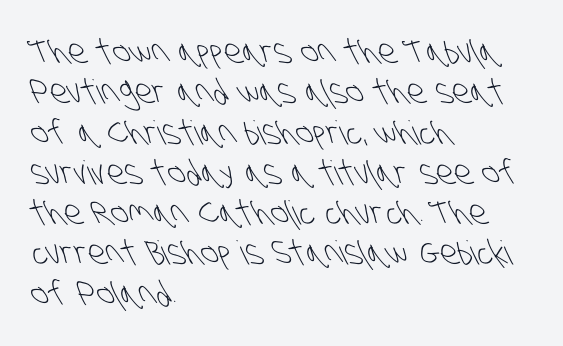
Has an underline been added? It has not. I'd call this a sans setting — the letters go barefoot. Bold? No — there's no thickening of the strokes. You could not count columns in this text — the font is proportionally spaced. Is the letter spacing exaggerated? No — it looks like the ordinary default. Where is the straight margin? On the left.
